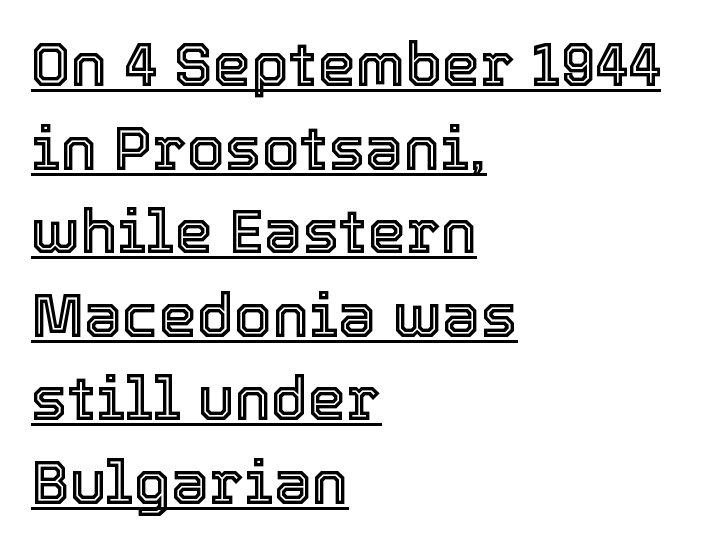
Q: Is the text italic (slanted)? A: No, it is upright.
Q: Is the text underlined? A: Yes.
Q: How is the paragraph aligned? A: Left-aligned.
Q: Is the spacing between letters normal or unusually wide? A: Normal.
Q: Is the spacing between lines tight, normal or loose? A: Normal.
Q: Width (condensed, normal, or wide)? A: Normal.
Q: x-height? A: Medium.
Q: Monospaced? A: No.
